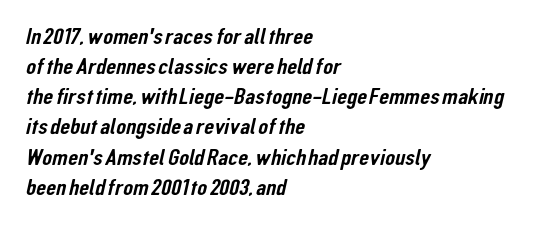
{"underline": "no", "align": "left", "line_spacing": "normal", "line_spacing_ratio": 1.31, "letter_spacing": "normal", "letter_spacing_em": 0.0, "glyph_px": 23}
